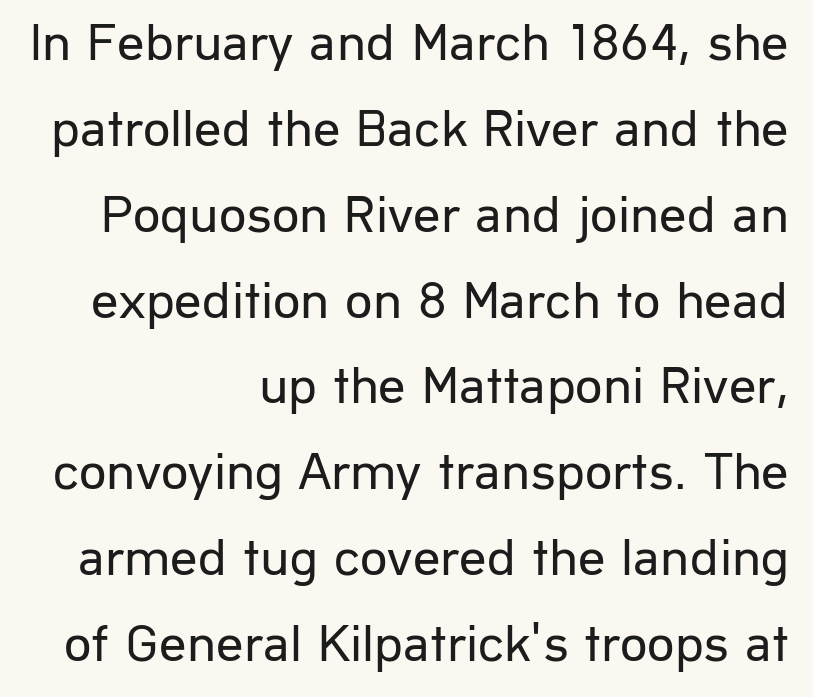
The image shows 54 px regular-weight sans-serif type, upright; set right-aligned, normal line spacing (1.59x), normal letter spacing, not underlined; low stroke contrast and a medium x-height.
